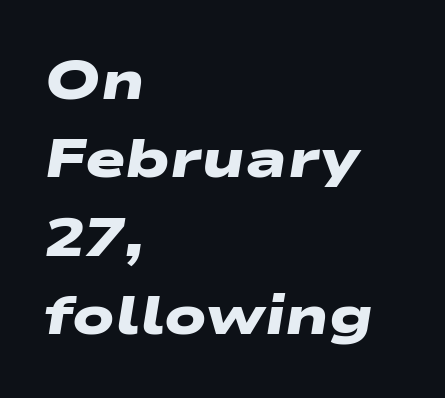
{"serif": "no", "bold": "yes", "weight": "heavy", "width": "wide", "stroke_contrast": "low", "x_height": "medium", "monospaced": "no", "underline": "no", "align": "left", "line_spacing": "normal", "line_spacing_ratio": 1.45, "letter_spacing": "normal", "letter_spacing_em": 0.0, "glyph_px": 54}
